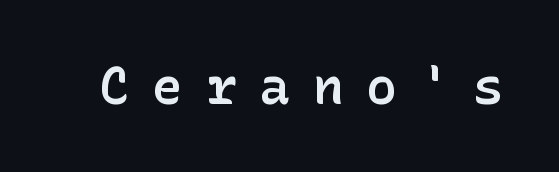
The image shows 51 px semibold sans-serif type, upright; set unusually wide letter spacing (+0.45 em), not underlined; low stroke contrast and a medium x-height.
